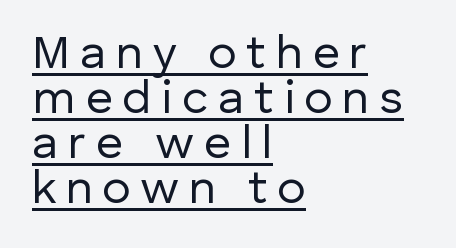
The image shows 47 px regular-weight sans-serif type, upright; set left-aligned, tight line spacing (0.96x), unusually wide letter spacing (+0.21 em), underlined; low stroke contrast and a medium x-height.
